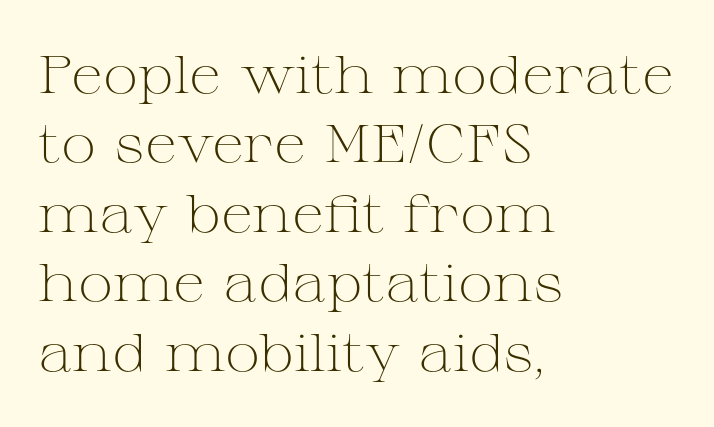
The image shows 53 px light, wide serif type, upright; set left-aligned, normal line spacing (1.31x), normal letter spacing, not underlined; medium stroke contrast and a medium x-height.
